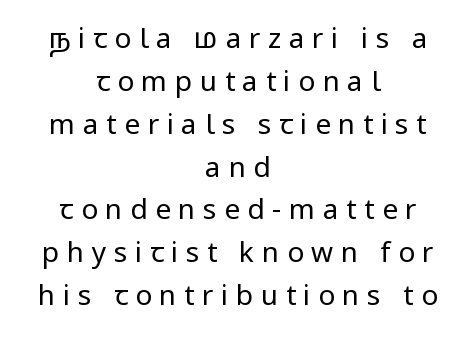
The image shows 28 px regular-weight sans-serif type, upright; set centered, normal line spacing (1.53x), unusually wide letter spacing (+0.27 em), not underlined; low stroke contrast and a medium x-height.
